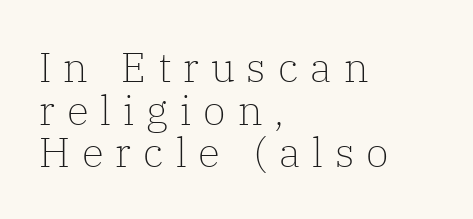
The image shows 41 px light serif type, upright; set left-aligned, tight line spacing (1.04x), unusually wide letter spacing (+0.29 em), not underlined; low stroke contrast and a medium x-height.
